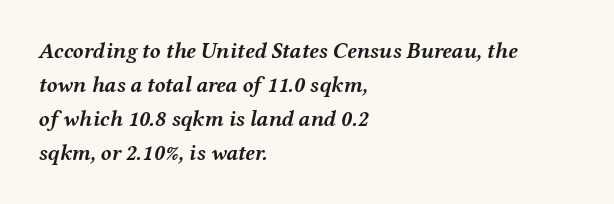
{"italic": "yes", "lean": "right", "slant_degrees": 12, "bold": "yes", "underline": "no", "align": "left", "line_spacing": "normal", "line_spacing_ratio": 1.54, "letter_spacing": "normal", "letter_spacing_em": 0.0, "glyph_px": 22}
